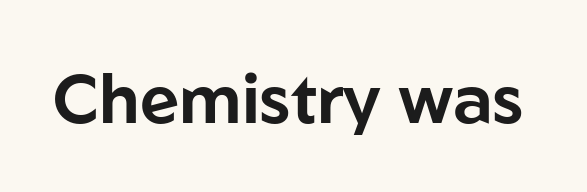
The image shows 69 px sans-serif type, upright; set normal letter spacing, not underlined; low stroke contrast and a medium x-height.
